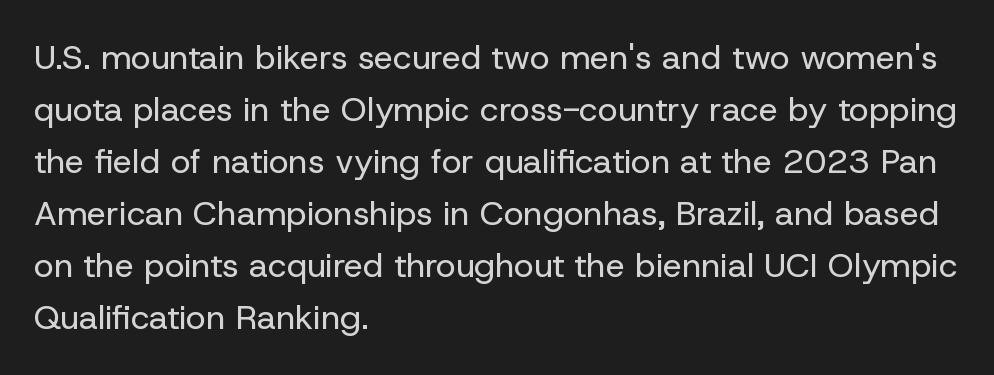
The image shows 34 px regular-weight sans-serif type, upright; set left-aligned, normal line spacing (1.53x), normal letter spacing, not underlined; low stroke contrast and a medium x-height.
